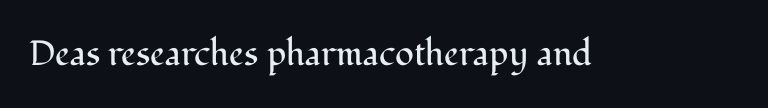
The image shows 35 px regular-weight serif type, upright; set normal letter spacing, not underlined; medium stroke contrast and a medium x-height.
